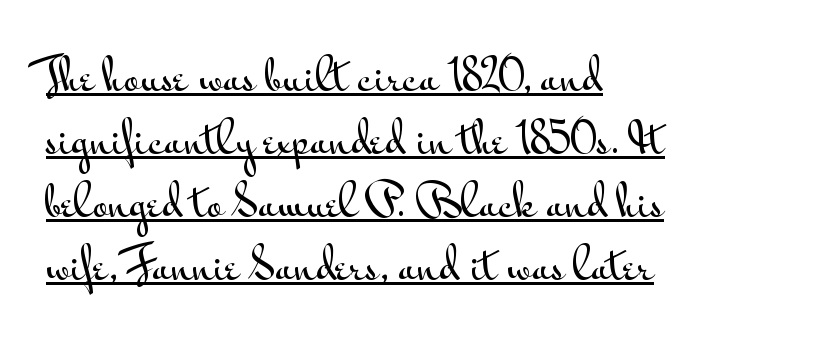
{"serif": "no", "width": "wide", "stroke_contrast": "medium", "x_height": "small", "monospaced": "no", "underline": "yes", "align": "left", "line_spacing": "normal", "line_spacing_ratio": 1.5, "letter_spacing": "normal", "letter_spacing_em": 0.0, "glyph_px": 42}
